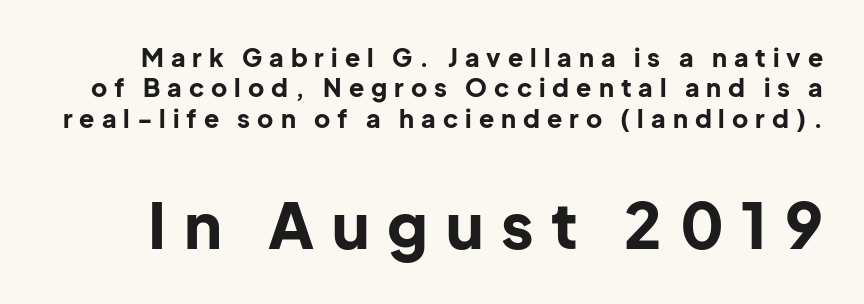
You get the small type first, then a jump to larger type. Designer's note — italics off, roman on. Character widths vary here, with narrow letters taking less room than wide ones. Thick stems and heavy bowls — unmistakably bold.
